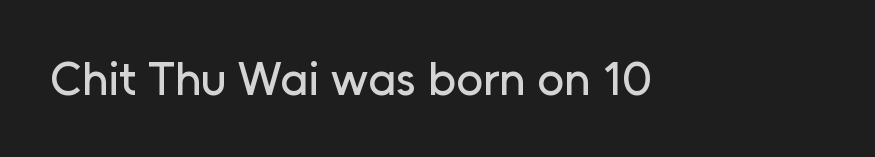
Each letter keeps its own natural width here, so spacing adapts to shape. A typesetter would label this face a sans. Bare-footed words on every line. The passage shown has conventional tracking throughout.
